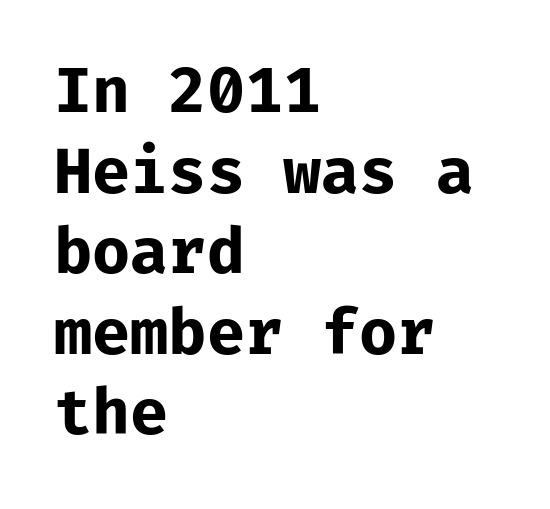
{"serif": "no", "italic": "no", "bold": "yes", "weight": "bold", "width": "normal", "stroke_contrast": "low", "x_height": "medium", "monospaced": "yes", "underline": "no", "align": "left", "line_spacing": "normal", "line_spacing_ratio": 1.3, "letter_spacing": "normal", "letter_spacing_em": 0.0, "glyph_px": 62}
